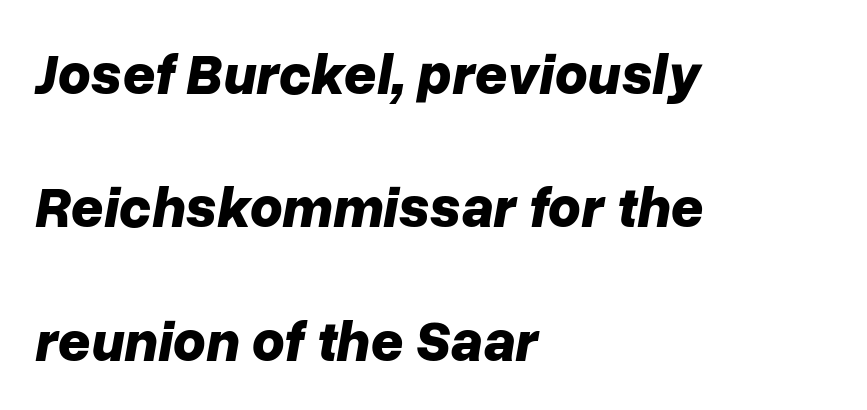
You could not count columns in this text — the font is proportionally spaced. An italicized treatment has been applied to the whole sample. Glance below the letters and you will spot only blank space. The glyphs have the mass of a bold cut. The paragraph has a hard left edge and a soft right edge. Inter-character spacing is left at the font's built-in metrics.
